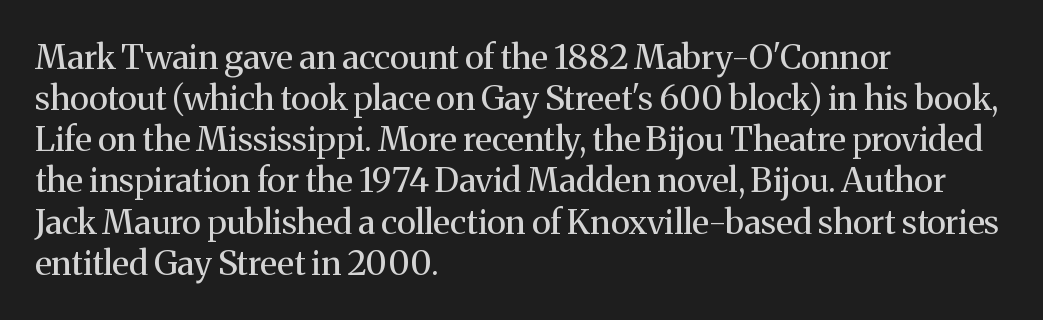
The image shows 34 px regular-weight serif type, upright; set left-aligned, line spacing 1.21x, normal letter spacing, not underlined; medium stroke contrast and a medium x-height.
